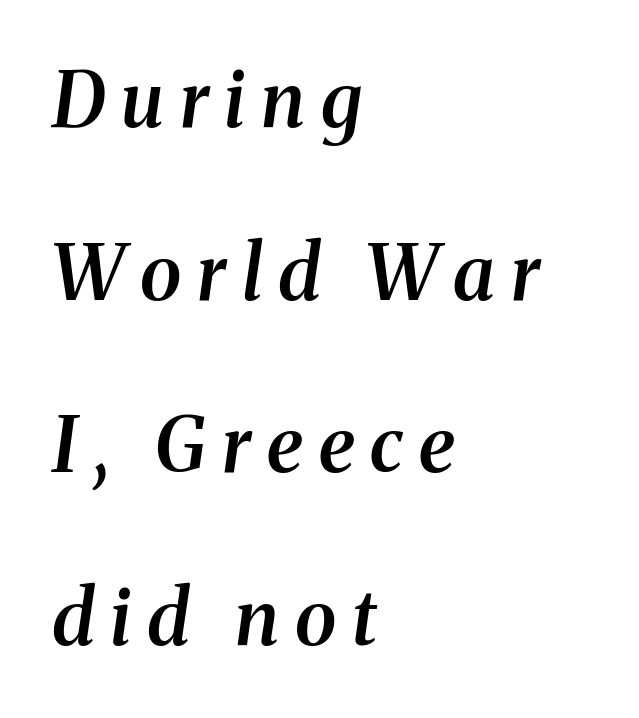
The image shows 76 px semibold serif type, italic (leaning right); set left-aligned, loose line spacing (2.27x), unusually wide letter spacing (+0.21 em), not underlined; medium stroke contrast and a medium x-height.
